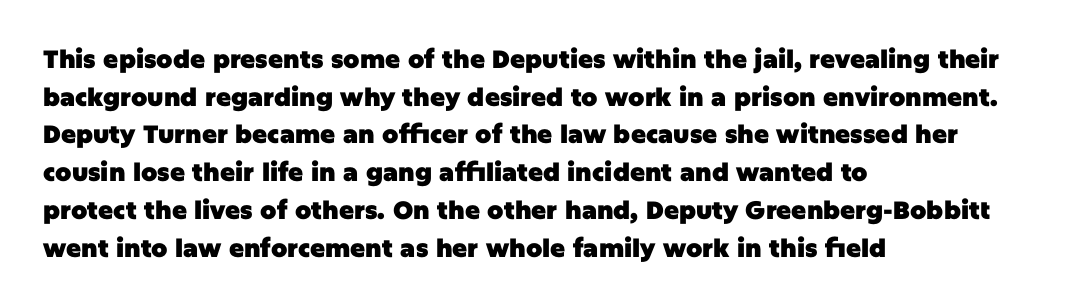
Students, note that the glyphs here touch the page at normal intervals. The vertical gap from one line to the next is medium. The lettering stays uniformly vertical, giving the passage a roman look. The lines are quadded left. Heft: maximum for text — a bold. Type without underlining.
